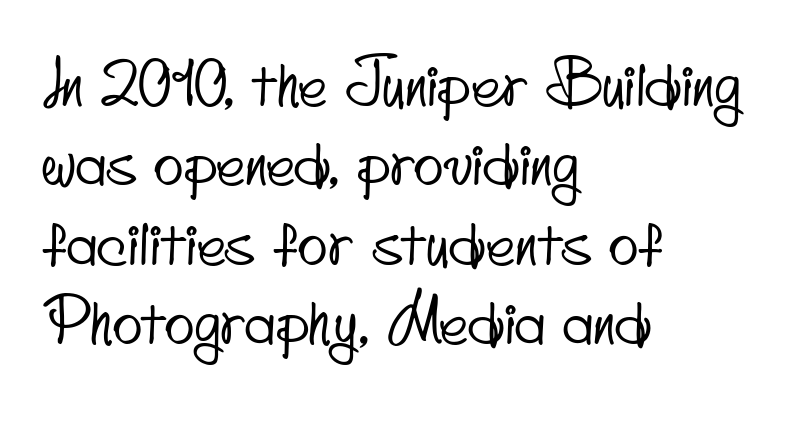
The image shows 62 px condensed sans-serif type; set left-aligned, normal line spacing (1.28x), normal letter spacing, not underlined; low stroke contrast and a small x-height.
